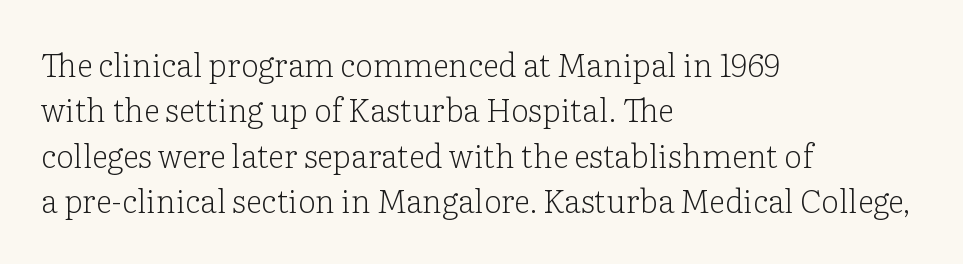
Q: Is the text bold? A: No.
Q: Is the text italic (slanted)? A: No, it is upright.
Q: Is the typeface a serif or a sans-serif typeface? A: Serif.
Q: Is the text underlined? A: No.
Q: How is the paragraph aligned? A: Left-aligned.
Q: Is the spacing between letters normal or unusually wide? A: Normal.
Q: Is the spacing between lines tight, normal or loose? A: Normal.
Q: Width (condensed, normal, or wide)? A: Normal.
Q: Stroke contrast? A: Low.
Q: x-height? A: Medium.
Q: Monospaced? A: No.
